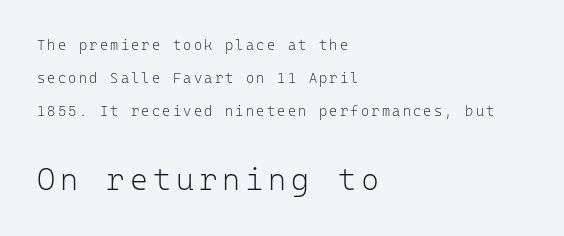
Q: Is the text bold? A: No.
Q: Is the text italic (slanted)? A: No, it is upright.
Q: Is the typeface a serif or a sans-serif typeface? A: Sans-serif.
Q: Is the text underlined? A: No.
Q: How is the paragraph aligned? A: Left-aligned.
Q: Is the spacing between lines tight, normal or loose? A: Loose.
Q: Which block of text is set in a larger size, the first (top) or the second (bottom)? A: The second (bottom) one.
Q: Width (condensed, normal, or wide)? A: Normal.
Q: Stroke contrast? A: Low.
Q: x-height? A: Medium.
Q: Monospaced? A: Yes.
